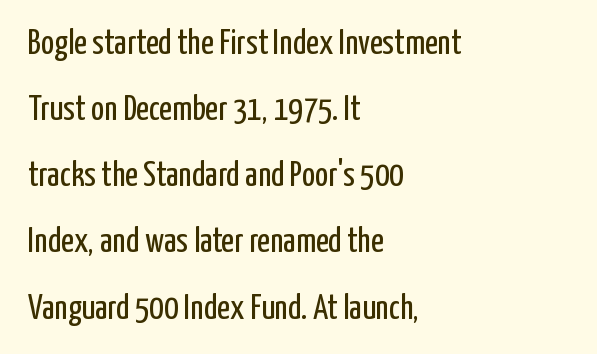
{"serif": "no", "italic": "no", "bold": "no", "weight": "regular", "width": "condensed", "stroke_contrast": "low", "x_height": "medium", "monospaced": "no", "underline": "no", "align": "left", "line_spacing_ratio": 1.89, "letter_spacing": "normal", "letter_spacing_em": 0.0, "glyph_px": 35}
